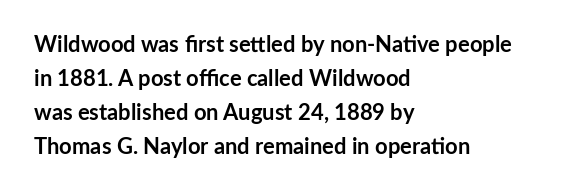
The image shows 22 px bold type, upright; set left-aligned, normal line spacing (1.55x), normal letter spacing, not underlined.
